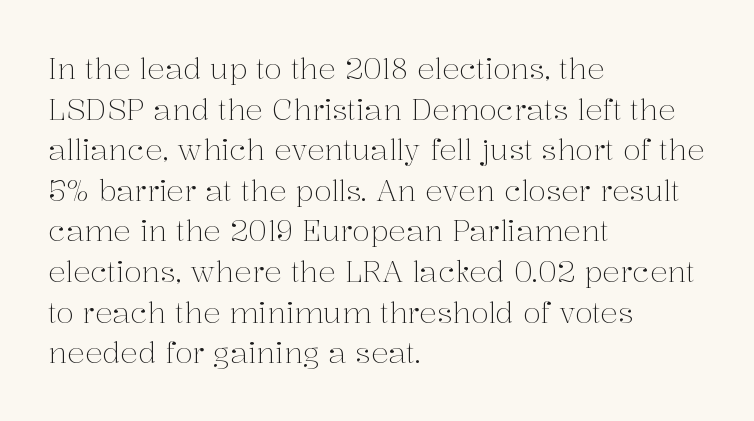
Q: Is the text bold? A: No.
Q: Is the text italic (slanted)? A: No, it is upright.
Q: Is the typeface a serif or a sans-serif typeface? A: Serif.
Q: Is the text underlined? A: No.
Q: How is the paragraph aligned? A: Left-aligned.
Q: Is the spacing between letters normal or unusually wide? A: Normal.
Q: Is the spacing between lines tight, normal or loose? A: Normal.
Q: Width (condensed, normal, or wide)? A: Normal.
Q: Stroke contrast? A: Medium.
Q: x-height? A: Medium.
Q: Monospaced? A: No.
